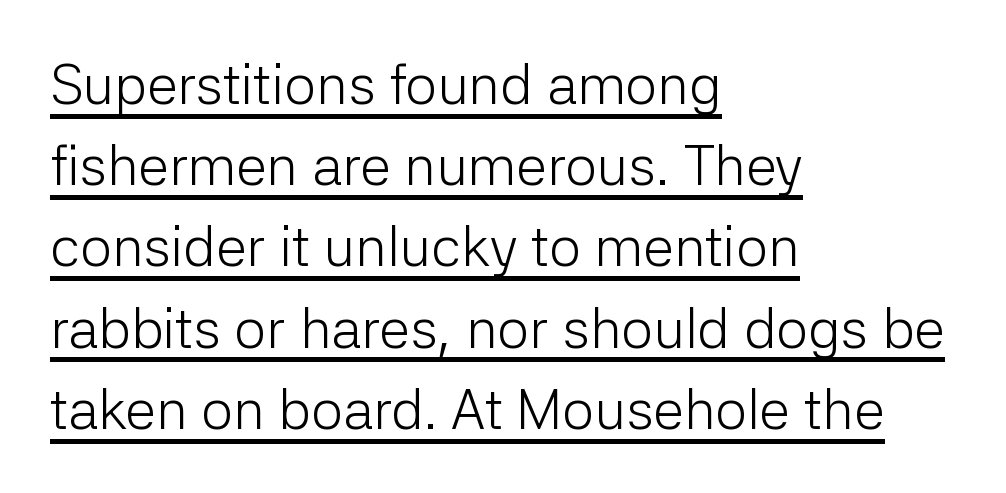
The image shows 56 px light sans-serif type, upright; set left-aligned, normal line spacing (1.45x), normal letter spacing, underlined; low stroke contrast and a medium x-height.
